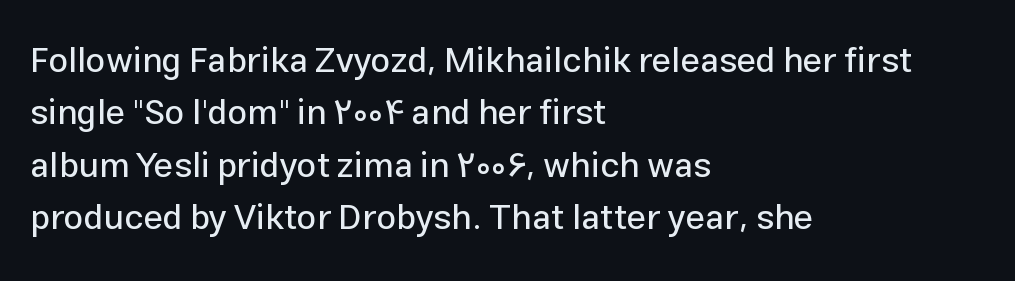
{"serif": "no", "italic": "no", "width": "normal", "stroke_contrast": "low", "x_height": "medium", "monospaced": "no", "underline": "no", "align": "left", "line_spacing": "normal", "line_spacing_ratio": 1.5, "letter_spacing": "normal", "letter_spacing_em": 0.0, "glyph_px": 35}
